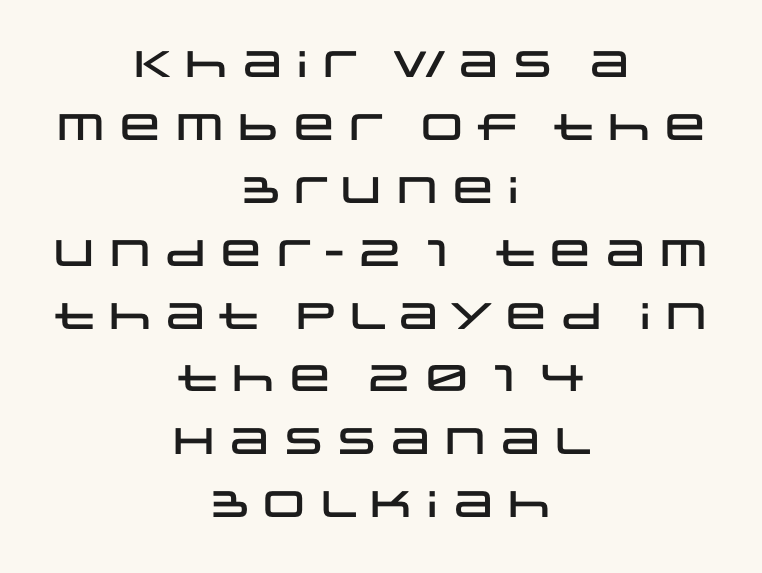
The image shows 37 px wide sans-serif type, upright; set centered, normal line spacing (1.7x), normal letter spacing, not underlined; low stroke contrast and a large x-height.
